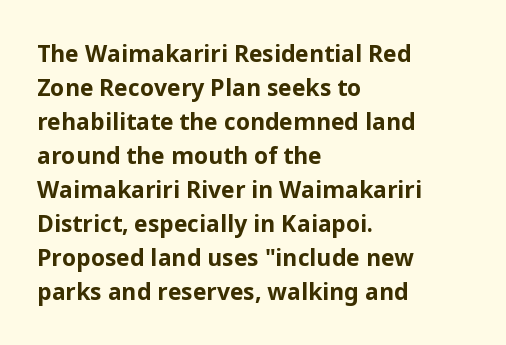
The image shows 23 px bold type, upright; set left-aligned, normal line spacing (1.48x), normal letter spacing, not underlined.
